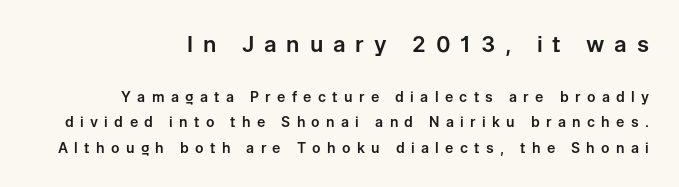
Q: Is the text italic (slanted)? A: No, it is upright.
Q: Is the text underlined? A: No.
Q: How is the paragraph aligned? A: Right-aligned.
Q: Is the spacing between letters normal or unusually wide? A: Unusually wide.
Q: Which block of text is set in a larger size, the first (top) or the second (bottom)? A: The first (top) one.
